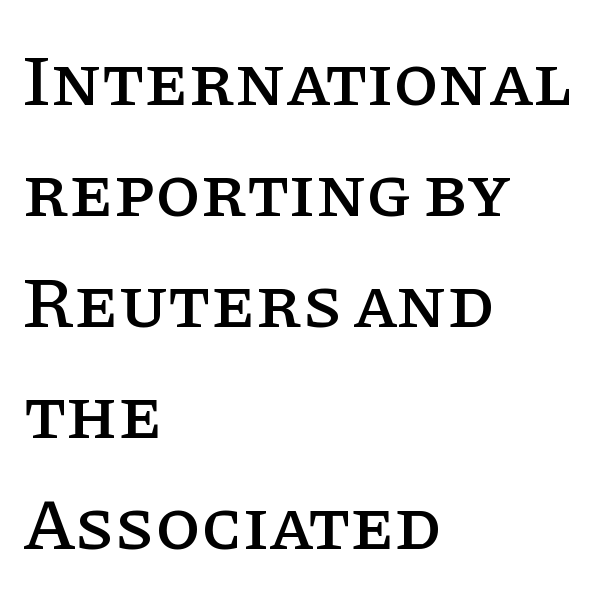
{"serif": "yes", "italic": "no", "width": "normal", "stroke_contrast": "low", "x_height": "large", "monospaced": "no", "underline": "no", "align": "left", "line_spacing": "normal", "line_spacing_ratio": 1.52, "letter_spacing": "normal", "letter_spacing_em": 0.0, "glyph_px": 73}
